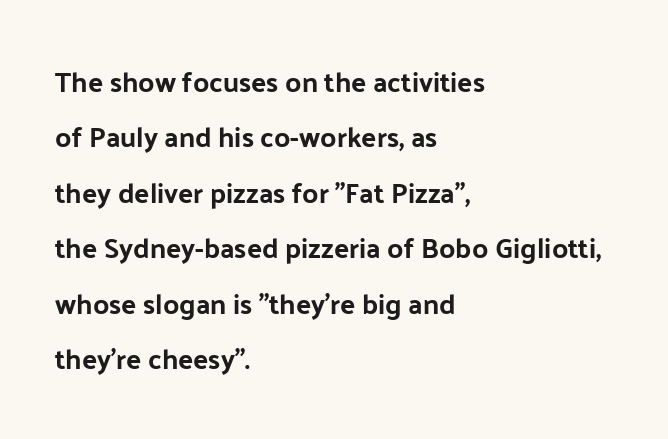
The image shows 28 px sans-serif type, upright; set left-aligned, loose line spacing (1.98x), normal letter spacing, not underlined; low stroke contrast and a medium x-height.
